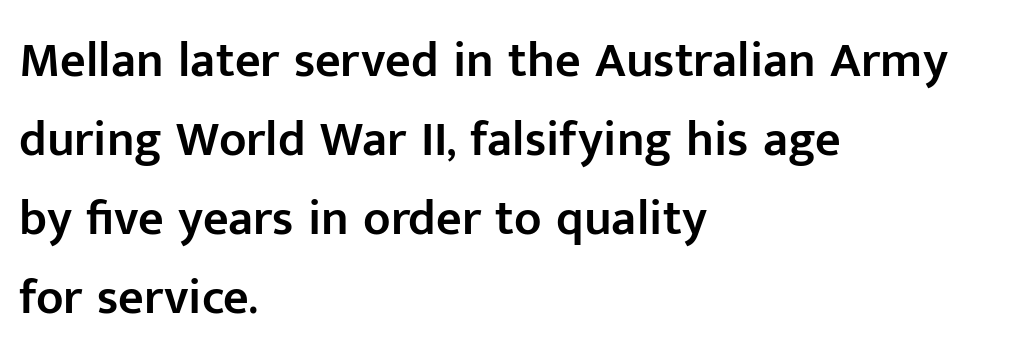
Q: Is the text bold? A: Semi-bold.
Q: Is the text italic (slanted)? A: No, it is upright.
Q: Is the typeface a serif or a sans-serif typeface? A: Sans-serif.
Q: Is the text underlined? A: No.
Q: How is the paragraph aligned? A: Left-aligned.
Q: Is the spacing between letters normal or unusually wide? A: Normal.
Q: Is the spacing between lines tight, normal or loose? A: Normal.
Q: Width (condensed, normal, or wide)? A: Normal.
Q: Stroke contrast? A: Low.
Q: x-height? A: Medium.
Q: Monospaced? A: No.
